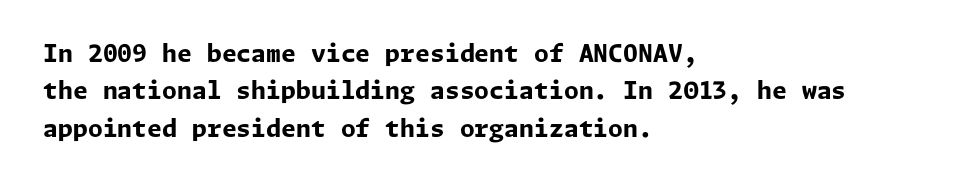
The image shows 24 px bold type, upright; set left-aligned, normal line spacing (1.56x), normal letter spacing, not underlined.
